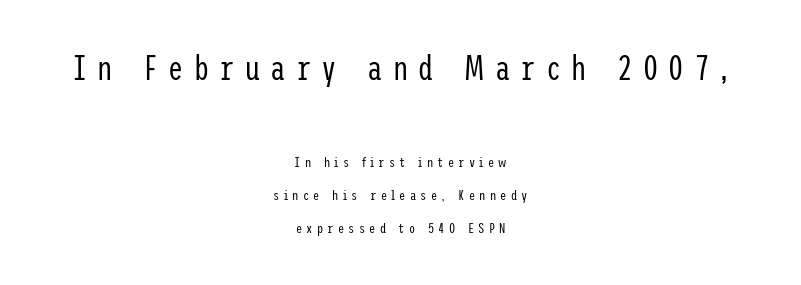
Q: Is the text bold? A: No.
Q: Is the text italic (slanted)? A: No, it is upright.
Q: Is the typeface a serif or a sans-serif typeface? A: Sans-serif.
Q: Is the text underlined? A: No.
Q: How is the paragraph aligned? A: Centered.
Q: Is the spacing between letters normal or unusually wide? A: Unusually wide.
Q: Is the spacing between lines tight, normal or loose? A: Loose.
Q: Which block of text is set in a larger size, the first (top) or the second (bottom)? A: The first (top) one.
Q: Width (condensed, normal, or wide)? A: Condensed.
Q: Stroke contrast? A: Low.
Q: x-height? A: Medium.
